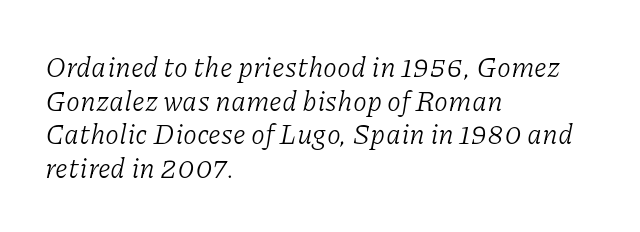
The image shows 28 px light serif type, italic (leaning right); set left-aligned, line spacing 1.2x, normal letter spacing, not underlined; low stroke contrast and a medium x-height.
